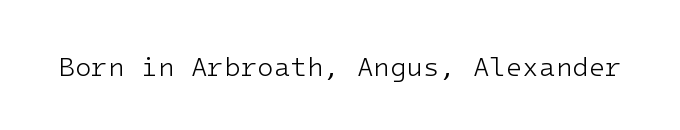
The image shows 27 px text type, upright; set normal letter spacing, not underlined.
